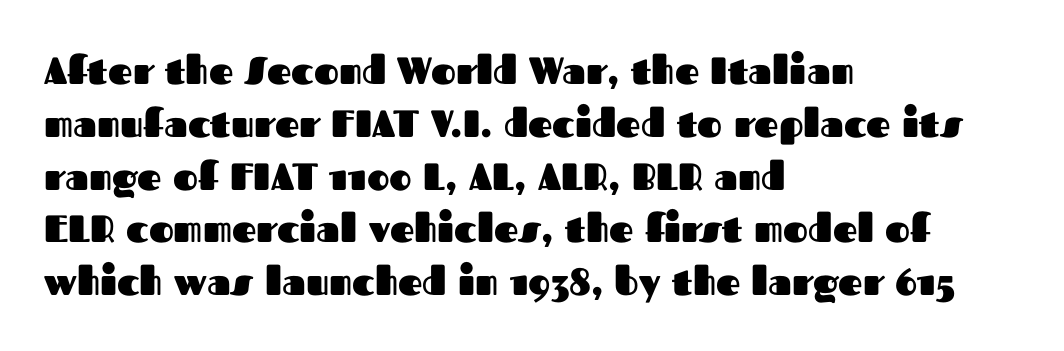
{"serif": "no", "italic": "no", "bold": "yes", "weight": "heavy", "width": "normal", "stroke_contrast": "medium", "x_height": "medium", "monospaced": "no", "underline": "no", "align": "left", "line_spacing": "normal", "line_spacing_ratio": 1.39, "letter_spacing": "normal", "letter_spacing_em": 0.0, "glyph_px": 38}
